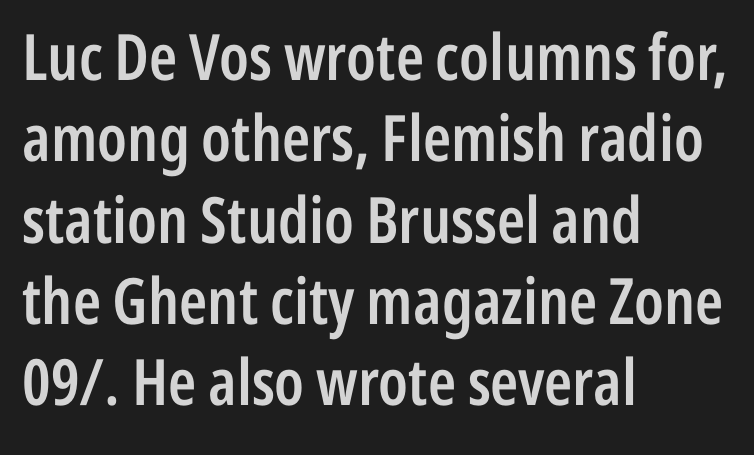
The image shows 64 px semibold, condensed sans-serif type, upright; set left-aligned, normal line spacing (1.27x), normal letter spacing, not underlined; low stroke contrast and a medium x-height.
